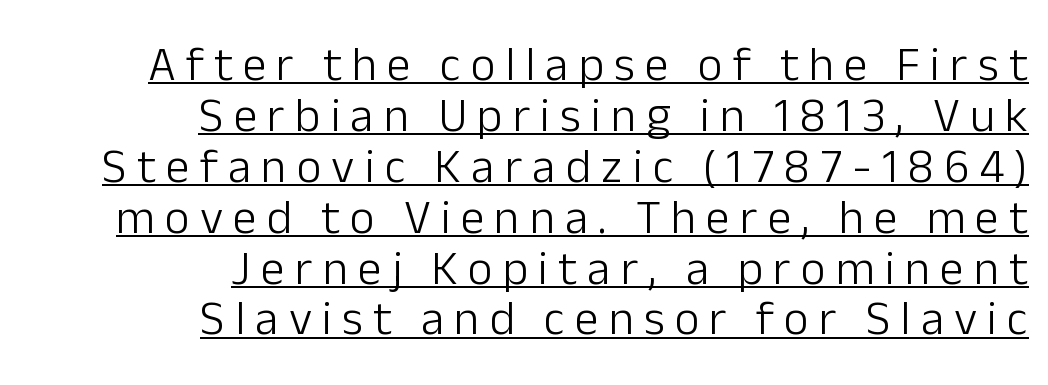
The image shows 48 px light sans-serif type, upright; set right-aligned, tight line spacing (1.06x), unusually wide letter spacing (+0.21 em), underlined; low stroke contrast and a medium x-height.
